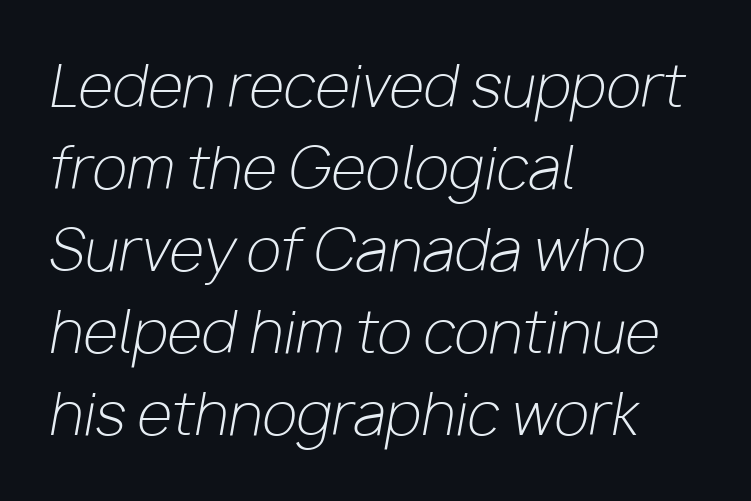
{"italic": "yes", "lean": "right", "slant_degrees": 10, "bold": "no", "weight": "light", "width": "normal", "stroke_contrast": "low", "x_height": "medium", "monospaced": "no", "underline": "no", "align": "left", "line_spacing": "normal", "line_spacing_ratio": 1.44, "letter_spacing": "normal", "letter_spacing_em": 0.0, "glyph_px": 57}
